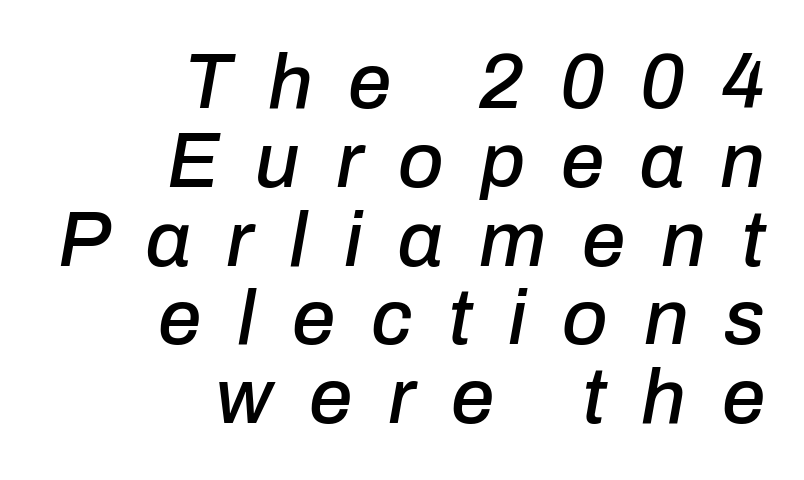
Honestly, there is no underline to notice here at all. The horizontal fit of the characters is loose and conspicuously gappy. The rendering uses natural spacing where letterforms have individual widths. Style check: oblique. Vertical spacing — tight.
